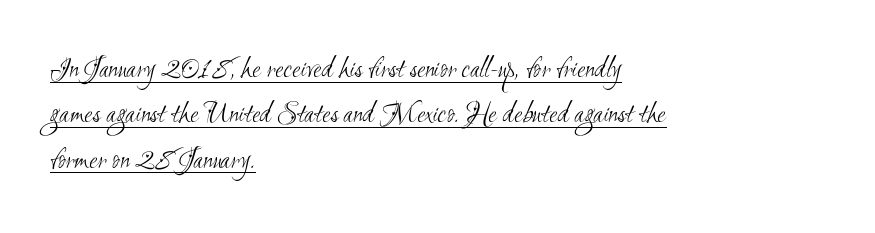
Q: Is the text bold? A: No.
Q: Is the typeface a serif or a sans-serif typeface? A: Sans-serif.
Q: Is the text underlined? A: Yes.
Q: How is the paragraph aligned? A: Left-aligned.
Q: Is the spacing between letters normal or unusually wide? A: Normal.
Q: Is the spacing between lines tight, normal or loose? A: Normal.
Q: Width (condensed, normal, or wide)? A: Condensed.
Q: Stroke contrast? A: Medium.
Q: x-height? A: Small.
Q: Monospaced? A: No.
